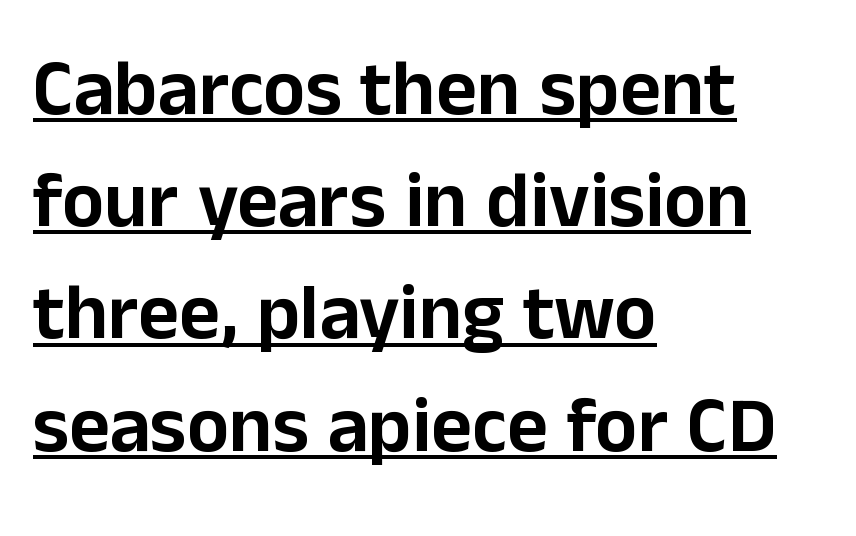
A sans-serif font was chosen for this passage. In terms of posture, this sample is upright. The letters advance in unequal steps, a hallmark of proportional type. Check the space under the baseline: a stroke is drawn there.
